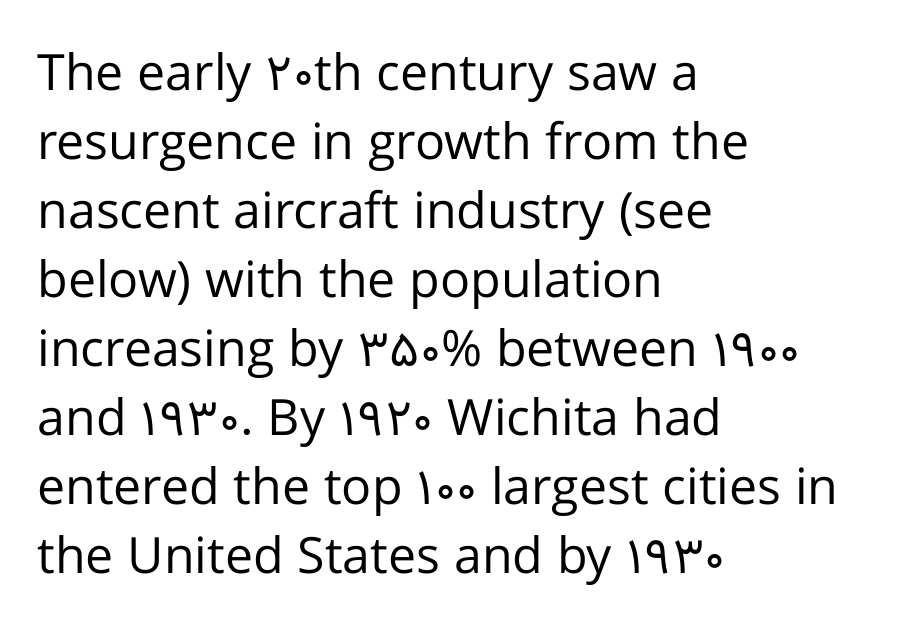
{"serif": "no", "italic": "no", "bold": "no", "weight": "regular", "width": "normal", "stroke_contrast": "low", "x_height": "medium", "monospaced": "no", "underline": "no", "align": "left", "line_spacing": "normal", "line_spacing_ratio": 1.38, "letter_spacing": "normal", "letter_spacing_em": 0.0, "glyph_px": 50}
